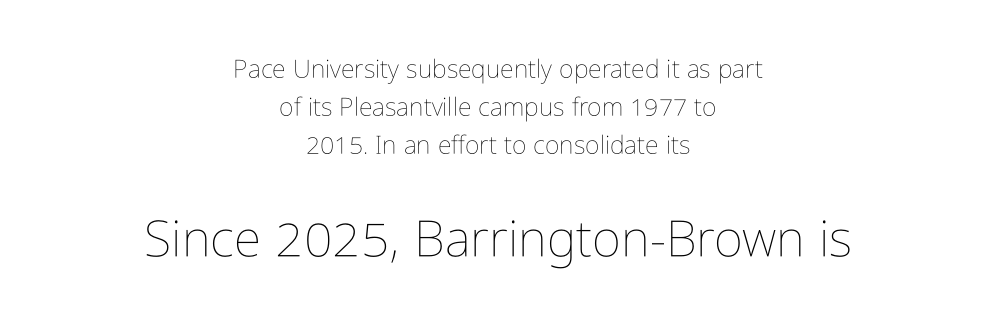
Q: Is the text bold? A: No.
Q: Is the text italic (slanted)? A: No, it is upright.
Q: Is the text underlined? A: No.
Q: How is the paragraph aligned? A: Centered.
Q: Is the spacing between letters normal or unusually wide? A: Normal.
Q: Is the spacing between lines tight, normal or loose? A: Normal.
Q: Which block of text is set in a larger size, the first (top) or the second (bottom)? A: The second (bottom) one.
Q: Width (condensed, normal, or wide)? A: Condensed.
Q: Stroke contrast? A: Low.
Q: x-height? A: Medium.
Q: Monospaced? A: No.
